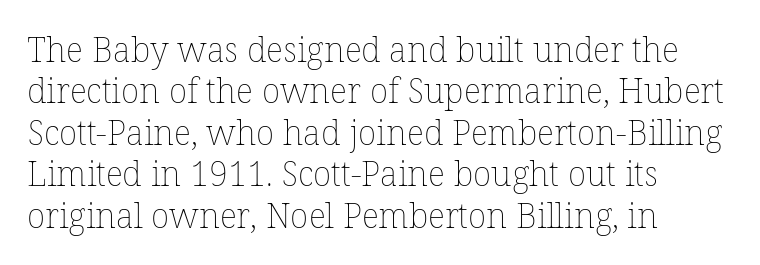
Q: Is the text bold? A: No.
Q: Is the text italic (slanted)? A: No, it is upright.
Q: Is the text underlined? A: No.
Q: How is the paragraph aligned? A: Left-aligned.
Q: Is the spacing between letters normal or unusually wide? A: Normal.
Q: Width (condensed, normal, or wide)? A: Normal.
Q: Stroke contrast? A: Low.
Q: x-height? A: Medium.
Q: Monospaced? A: No.
